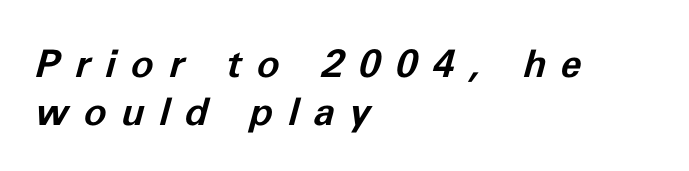
The image shows 38 px bold type, italic (leaning right); set left-aligned, normal line spacing (1.26x), unusually wide letter spacing (+0.4 em), not underlined; low stroke contrast and a medium x-height.
